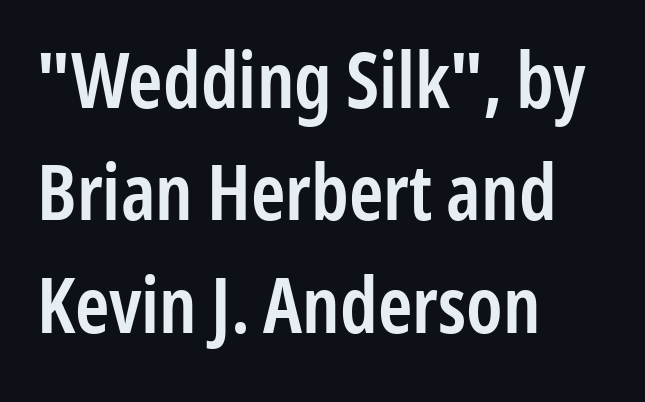
Unlike a traditional serif, this face leaves its strokes unadorned. If you measured baseline to baseline, you'd find a middling distance. Proportional: the letters do not fall into vertical columns. Students, note that the glyphs here touch the page at normal intervals. Slightly chunky letters — semibold, I'd say, not full bold.
